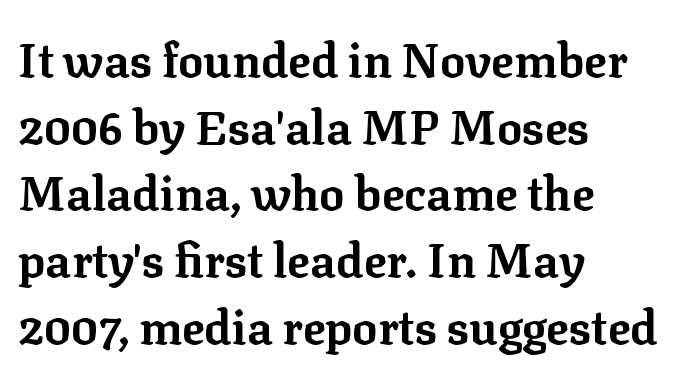
Q: Is the text bold? A: Yes.
Q: Is the text italic (slanted)? A: No, it is upright.
Q: Is the typeface a serif or a sans-serif typeface? A: Serif.
Q: Is the text underlined? A: No.
Q: How is the paragraph aligned? A: Left-aligned.
Q: Is the spacing between letters normal or unusually wide? A: Normal.
Q: Is the spacing between lines tight, normal or loose? A: Normal.
Q: Width (condensed, normal, or wide)? A: Normal.
Q: Stroke contrast? A: Low.
Q: x-height? A: Medium.
Q: Monospaced? A: No.
